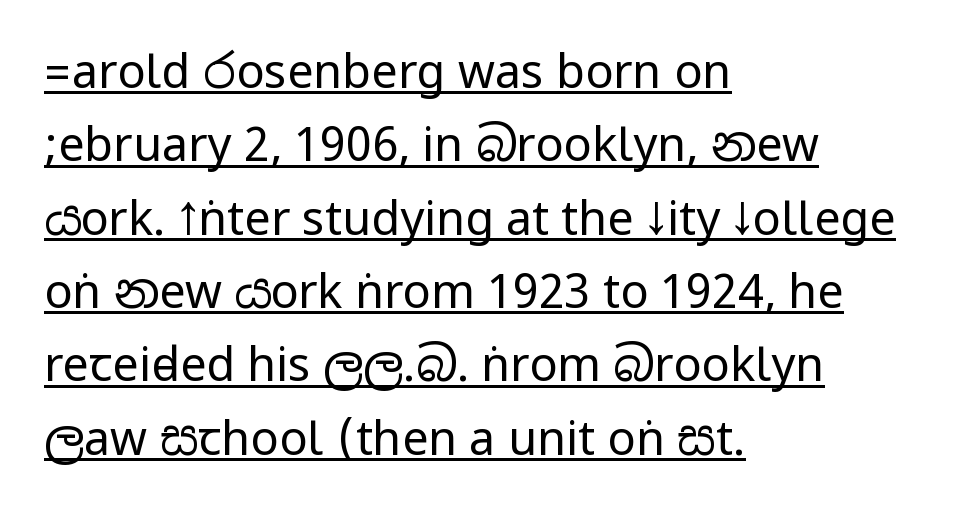
The image shows 47 px regular-weight, condensed sans-serif type, upright; set left-aligned, normal line spacing (1.56x), normal letter spacing, underlined; low stroke contrast.
